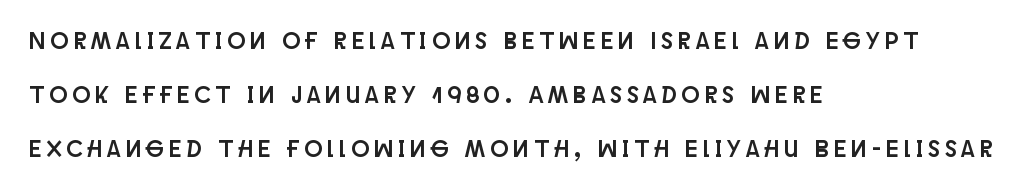
{"italic": "no", "underline": "no", "align": "left", "line_spacing": "loose", "line_spacing_ratio": 2.24, "letter_spacing": "wide", "letter_spacing_em": 0.22, "glyph_px": 24}
